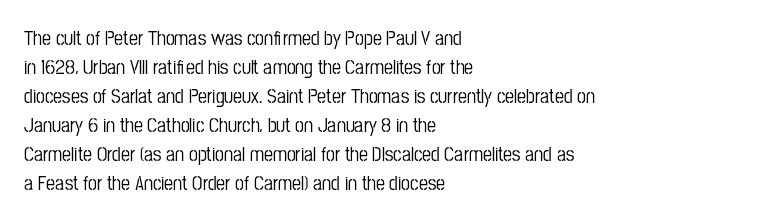
{"italic": "no", "underline": "no", "align": "left", "line_spacing": "normal", "line_spacing_ratio": 1.45, "letter_spacing": "normal", "letter_spacing_em": 0.0, "glyph_px": 20}
